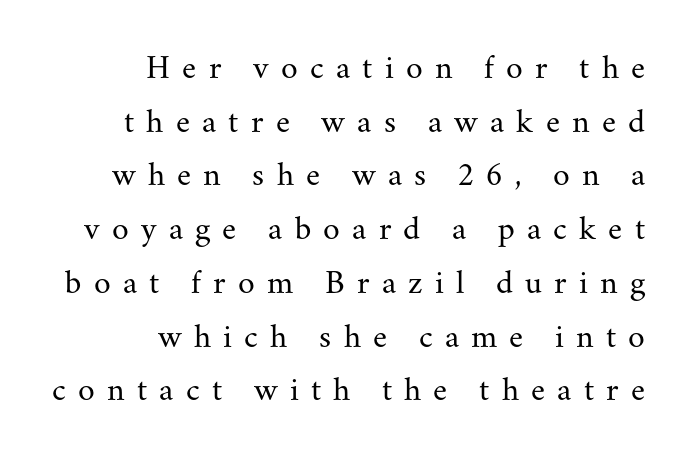
The image shows 34 px regular-weight serif type, upright; set right-aligned, normal line spacing (1.58x), unusually wide letter spacing (+0.36 em), not underlined; medium stroke contrast and a small x-height.
